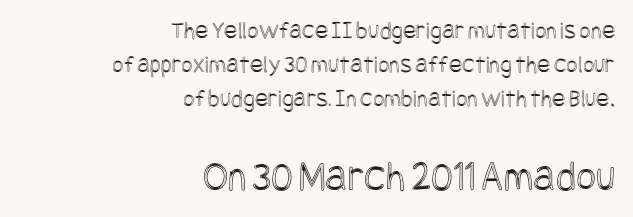
Q: Is the text italic (slanted)? A: No, it is upright.
Q: Is the text underlined? A: No.
Q: How is the paragraph aligned? A: Right-aligned.
Q: Is the spacing between letters normal or unusually wide? A: Normal.
Q: Is the spacing between lines tight, normal or loose? A: Normal.
Q: Which block of text is set in a larger size, the first (top) or the second (bottom)? A: The second (bottom) one.
Q: Width (condensed, normal, or wide)? A: Condensed.
Q: x-height? A: Large.
